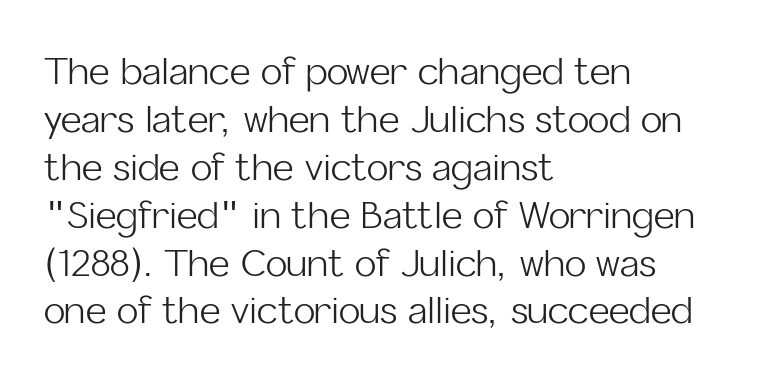
These lines stack with their left ends in a neat column. Normally led — the rows are evenly, conventionally spaced. Nope, not italic — everything's standing straight. Stems and bowls with no extra thickness — not bold.
